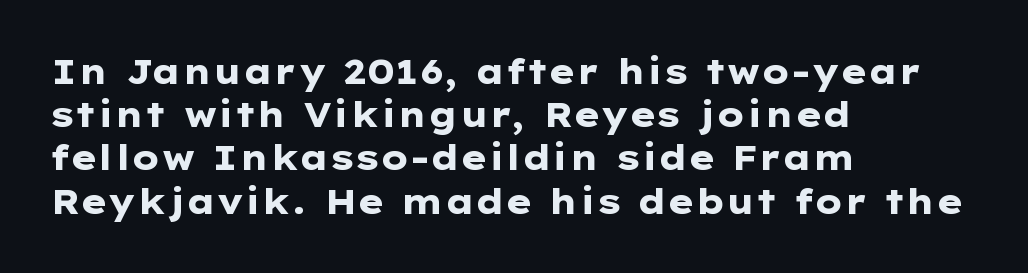
The image shows 34 px heavy, wide sans-serif type, upright; set left-aligned, normal line spacing (1.27x), normal letter spacing, not underlined; low stroke contrast and a medium x-height.
